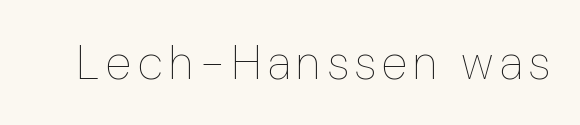
Q: Is the text bold? A: No.
Q: Is the text italic (slanted)? A: No, it is upright.
Q: Is the text underlined? A: No.
Q: Width (condensed, normal, or wide)? A: Condensed.
Q: Stroke contrast? A: Low.
Q: x-height? A: Medium.
Q: Monospaced? A: No.
